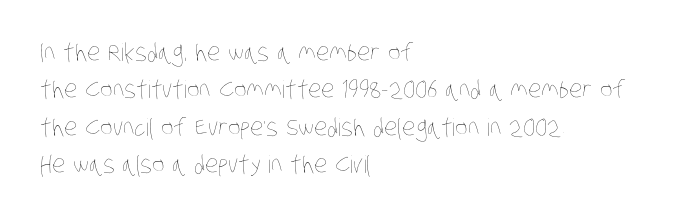
Q: Is the text bold? A: No.
Q: Is the text underlined? A: No.
Q: How is the paragraph aligned? A: Left-aligned.
Q: Is the spacing between letters normal or unusually wide? A: Normal.
Q: Is the spacing between lines tight, normal or loose? A: Normal.
